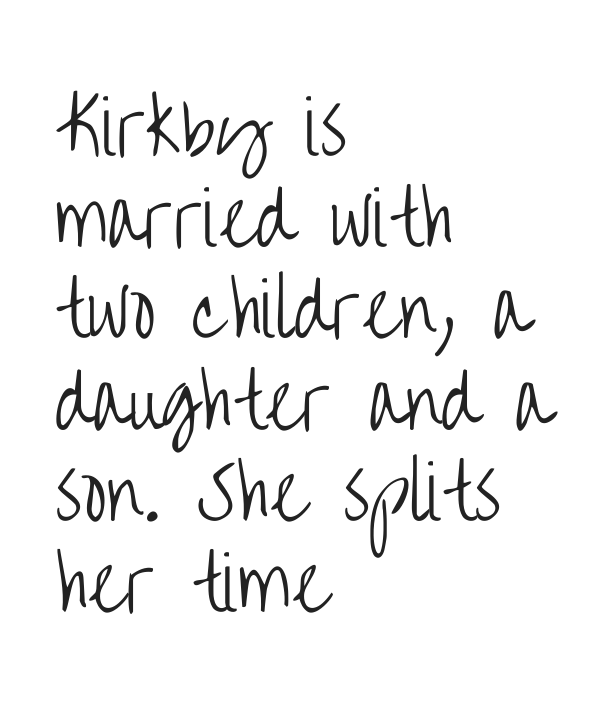
Q: Is the text bold? A: No.
Q: Is the text italic (slanted)? A: No, it is upright.
Q: Is the typeface a serif or a sans-serif typeface? A: Sans-serif.
Q: Is the text underlined? A: No.
Q: How is the paragraph aligned? A: Left-aligned.
Q: Is the spacing between letters normal or unusually wide? A: Normal.
Q: Is the spacing between lines tight, normal or loose? A: Normal.
Q: Width (condensed, normal, or wide)? A: Condensed.
Q: Stroke contrast? A: Low.
Q: x-height? A: Large.
Q: Monospaced? A: No.
